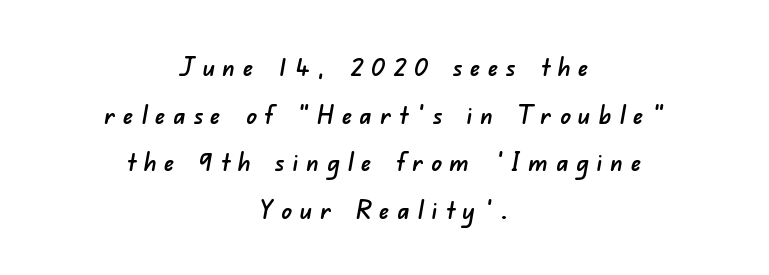
{"underline": "no", "align": "center", "line_spacing_ratio": 1.83, "letter_spacing": "wide", "letter_spacing_em": 0.3, "glyph_px": 26}
